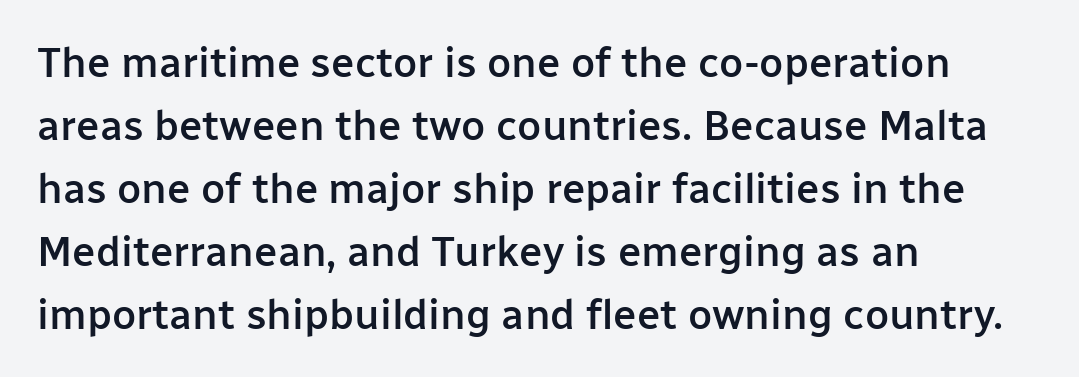
The image shows 42 px semibold sans-serif type, upright; set left-aligned, normal line spacing (1.5x), normal letter spacing, not underlined; low stroke contrast and a medium x-height.
